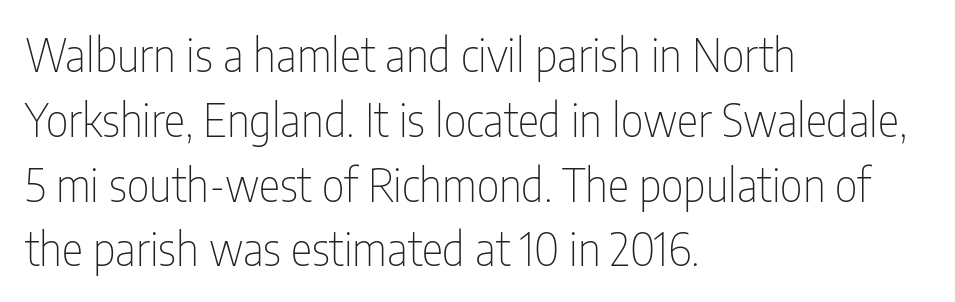
Q: Is the text bold? A: No.
Q: Is the text italic (slanted)? A: No, it is upright.
Q: Is the typeface a serif or a sans-serif typeface? A: Sans-serif.
Q: Is the text underlined? A: No.
Q: How is the paragraph aligned? A: Left-aligned.
Q: Is the spacing between letters normal or unusually wide? A: Normal.
Q: Is the spacing between lines tight, normal or loose? A: Normal.
Q: Width (condensed, normal, or wide)? A: Condensed.
Q: Stroke contrast? A: Low.
Q: x-height? A: Medium.
Q: Monospaced? A: No.
